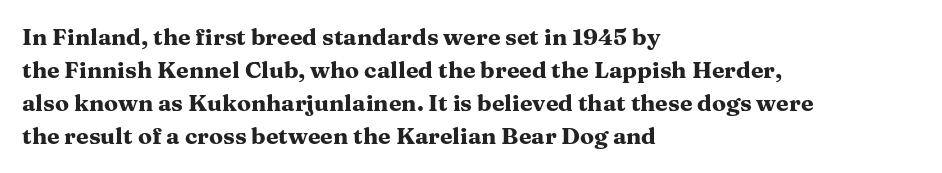
Q: Is the text bold? A: Yes.
Q: Is the text italic (slanted)? A: No, it is upright.
Q: Is the text underlined? A: No.
Q: How is the paragraph aligned? A: Left-aligned.
Q: Is the spacing between letters normal or unusually wide? A: Normal.
Q: Is the spacing between lines tight, normal or loose? A: Normal.
